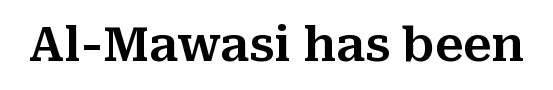
Decoration check: the copy has no underline. Caption: standard tracking, unaltered. The letters stand upright; this is a roman face. Spacing verdict: proportional, widths tailored to each character. The text was rendered using a seriffed face with decorative stroke endings.
